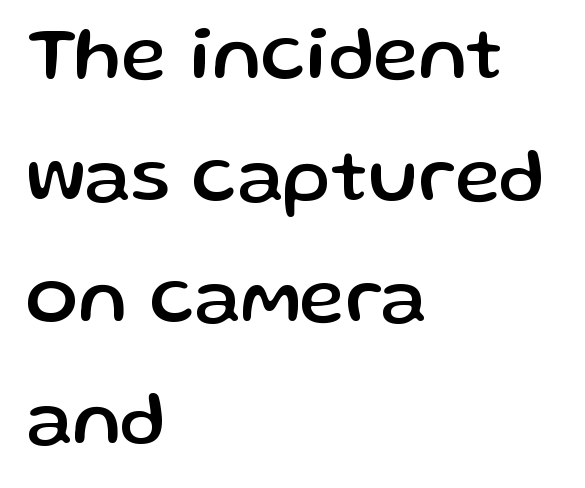
The image shows 77 px sans-serif type, upright; set left-aligned, normal line spacing (1.58x), normal letter spacing, not underlined; low stroke contrast and a medium x-height.
